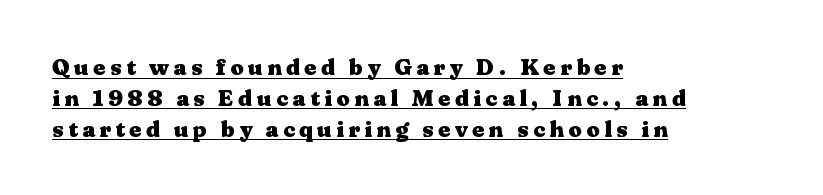
Q: Is the text bold? A: Yes.
Q: Is the text italic (slanted)? A: No, it is upright.
Q: Is the text underlined? A: Yes.
Q: How is the paragraph aligned? A: Left-aligned.
Q: Is the spacing between letters normal or unusually wide? A: Unusually wide.
Q: Is the spacing between lines tight, normal or loose? A: Normal.
